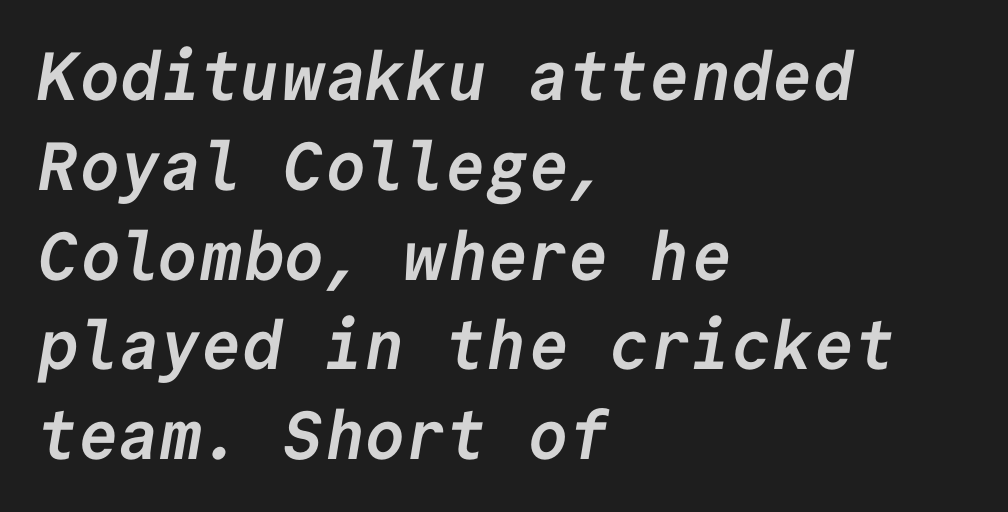
The image shows 68 px semibold sans-serif type, monospaced; set left-aligned, normal line spacing (1.32x), normal letter spacing, not underlined; low stroke contrast and a medium x-height.
